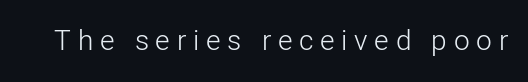
Looks like regular typesetting: each glyph gets only the width it needs. Tracking here is generous; glyphs stand well apart from one another. Classification — sans serif. It's the straight-up-and-down kind of type.
